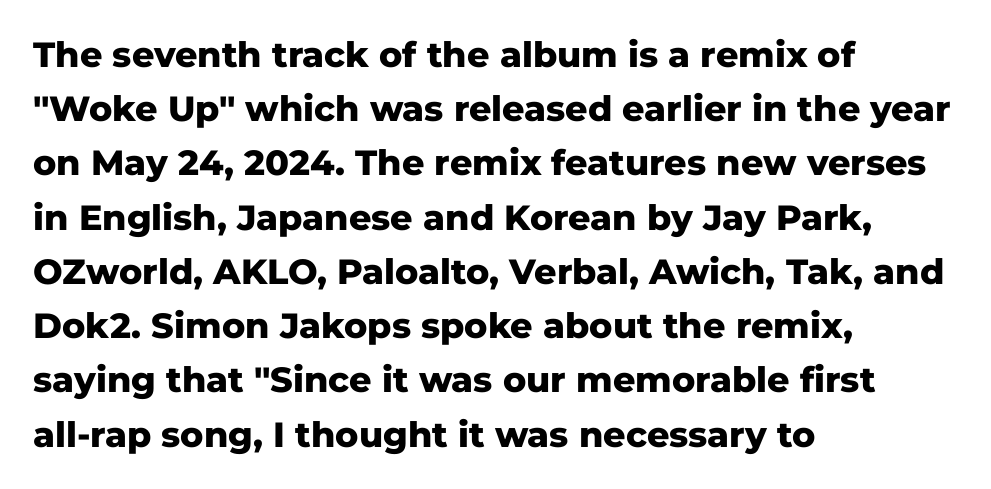
The image shows 35 px heavy sans-serif type, upright; set left-aligned, normal line spacing (1.55x), normal letter spacing, not underlined; low stroke contrast and a medium x-height.
